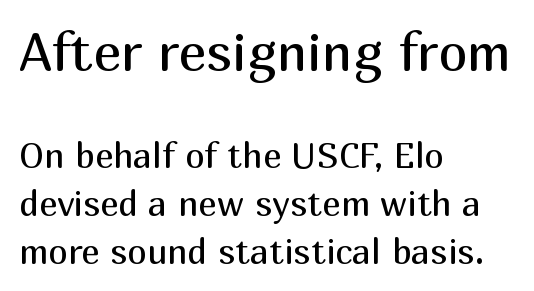
The image shows 53 px regular-weight sans-serif type, upright; set left-aligned, normal line spacing (1.36x), normal letter spacing, not underlined; the first (top) block is 1.51x larger; medium stroke contrast and a medium x-height.
